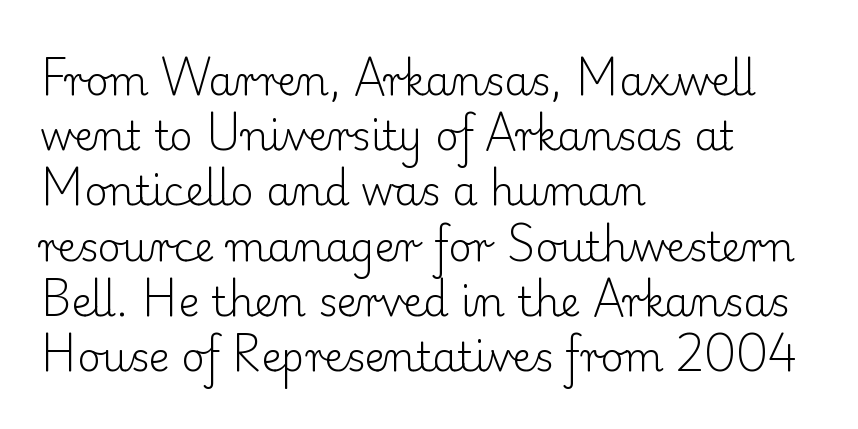
The image shows 40 px light type, upright; set left-aligned, normal line spacing (1.38x), normal letter spacing, not underlined; low stroke contrast and a small x-height.
